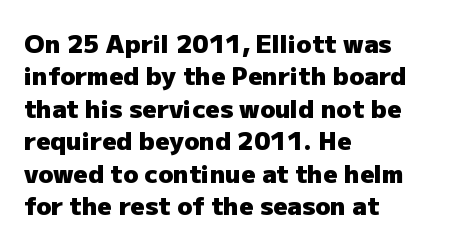
Q: Is the text bold? A: Yes.
Q: Is the text italic (slanted)? A: No, it is upright.
Q: Is the text underlined? A: No.
Q: How is the paragraph aligned? A: Left-aligned.
Q: Is the spacing between letters normal or unusually wide? A: Normal.
Q: Is the spacing between lines tight, normal or loose? A: Normal.
